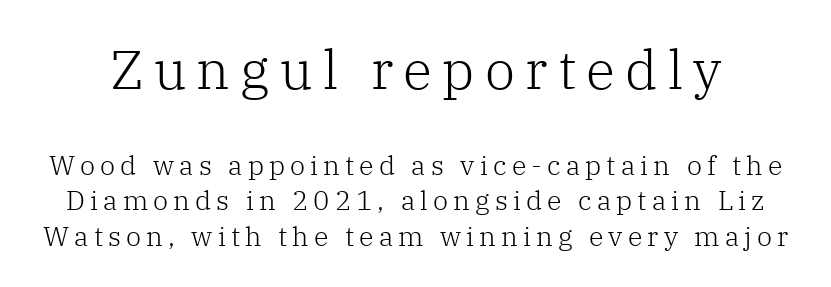
You can tell it's not italic because the verticals are truly vertical. A typesetter would call this proportional, since set widths differ per character. Plain, unruled lines of type. Is the lower block the larger one? No — the upper block carries the bigger type.
